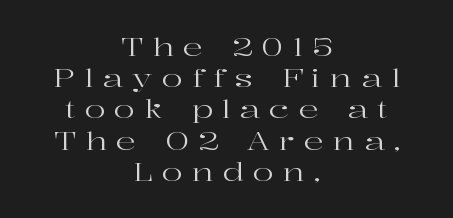
The image shows 25 px text type, upright; set centered, normal line spacing (1.25x), unusually wide letter spacing (+0.36 em), not underlined.
